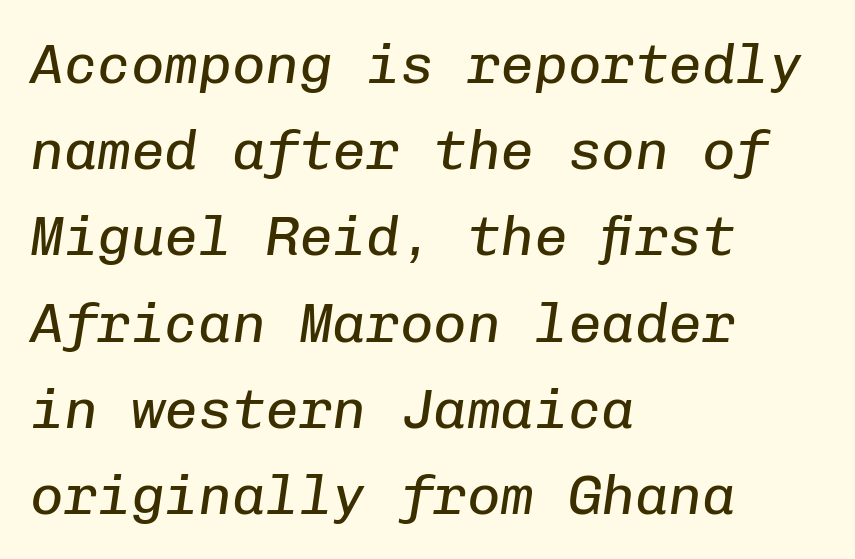
Q: Is the text bold? A: No.
Q: Is the text italic (slanted)? A: Yes, it leans right by about 8 degrees.
Q: Is the text underlined? A: No.
Q: How is the paragraph aligned? A: Left-aligned.
Q: Is the spacing between letters normal or unusually wide? A: Normal.
Q: Is the spacing between lines tight, normal or loose? A: Normal.
Q: Width (condensed, normal, or wide)? A: Normal.
Q: Stroke contrast? A: Low.
Q: x-height? A: Medium.
Q: Monospaced? A: Yes.
